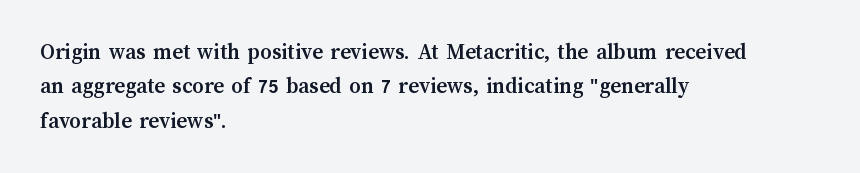
The image shows 23 px bold type, upright; set left-aligned, normal line spacing (1.49x), normal letter spacing, not underlined.
